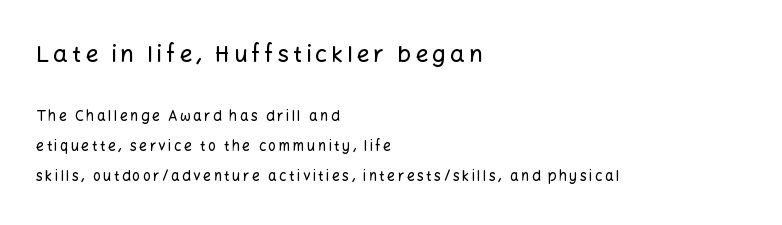
Q: Is the text italic (slanted)? A: No, it is upright.
Q: Is the text underlined? A: No.
Q: How is the paragraph aligned? A: Left-aligned.
Q: Is the spacing between lines tight, normal or loose? A: Loose.
Q: Which block of text is set in a larger size, the first (top) or the second (bottom)? A: The first (top) one.
